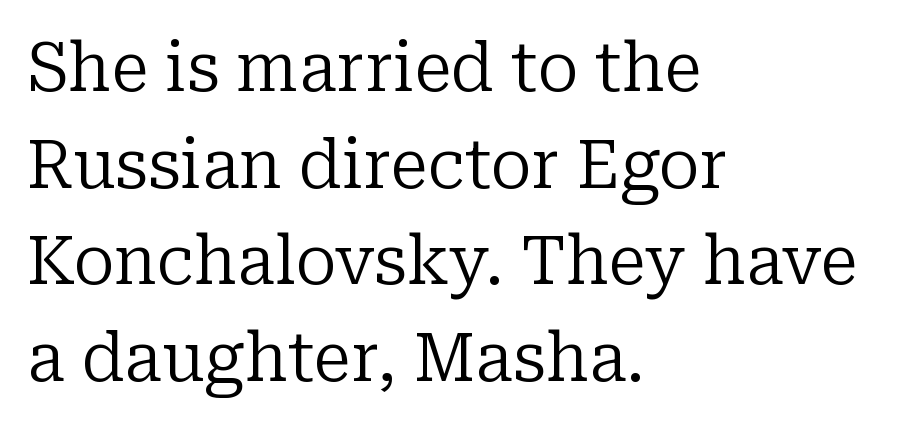
{"serif": "yes", "italic": "no", "bold": "no", "weight": "regular", "width": "normal", "stroke_contrast": "low", "x_height": "medium", "monospaced": "no", "underline": "no", "align": "left", "line_spacing": "normal", "line_spacing_ratio": 1.42, "letter_spacing": "normal", "letter_spacing_em": 0.0, "glyph_px": 68}
